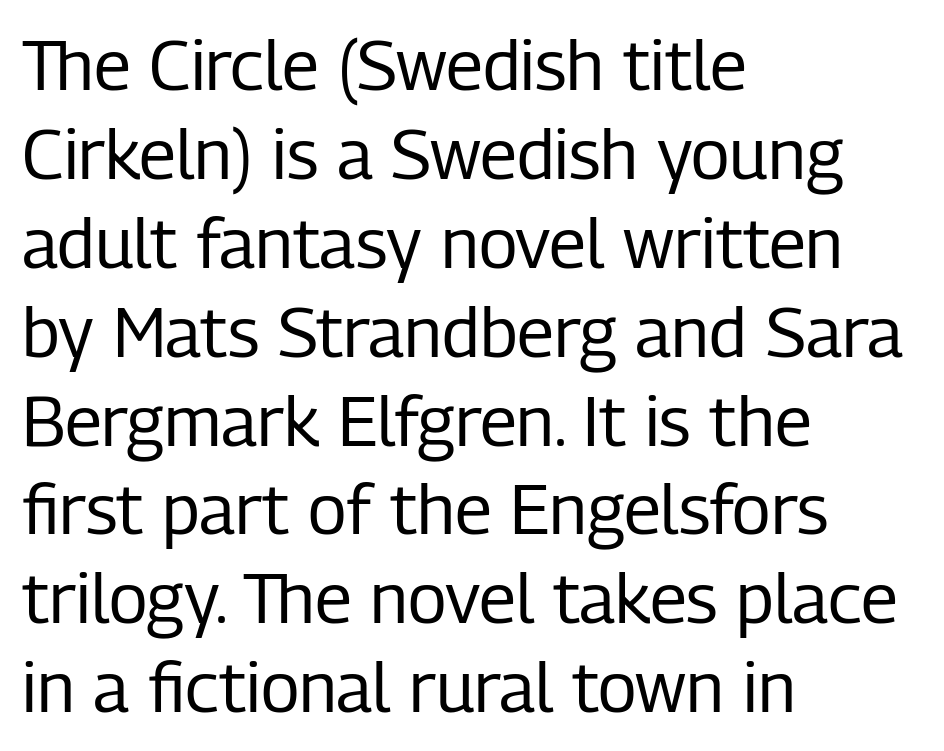
The image shows 70 px regular-weight, condensed sans-serif type, upright; set left-aligned, normal line spacing (1.27x), normal letter spacing, not underlined; low stroke contrast and a medium x-height.
